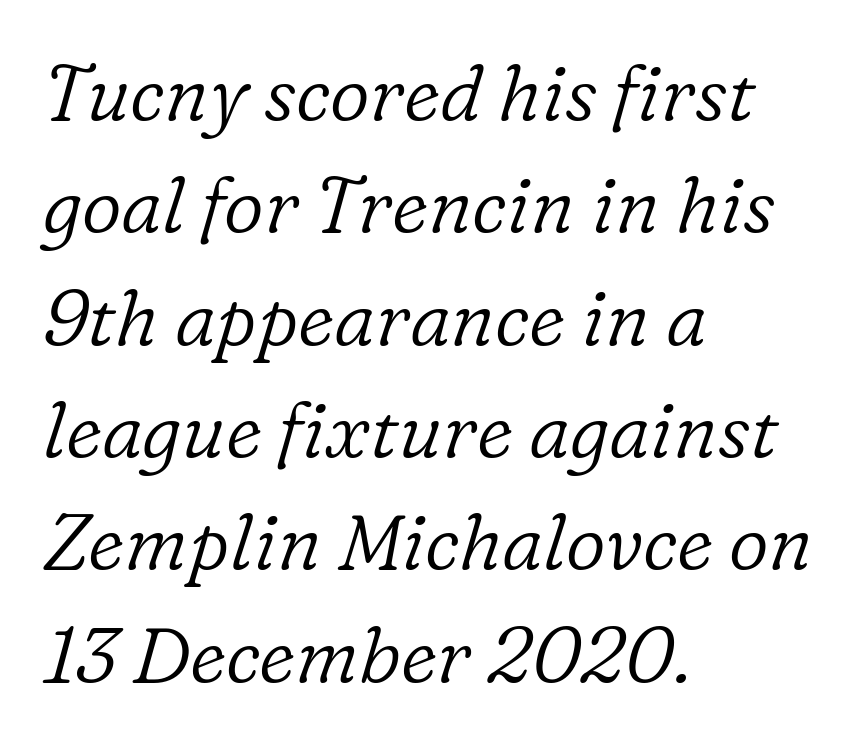
Q: Is the text bold? A: No.
Q: Is the text italic (slanted)? A: Yes, it leans right by about 16 degrees.
Q: Is the typeface a serif or a sans-serif typeface? A: Serif.
Q: Is the text underlined? A: No.
Q: How is the paragraph aligned? A: Left-aligned.
Q: Is the spacing between letters normal or unusually wide? A: Normal.
Q: Is the spacing between lines tight, normal or loose? A: Normal.
Q: Width (condensed, normal, or wide)? A: Normal.
Q: Stroke contrast? A: Low.
Q: x-height? A: Medium.
Q: Monospaced? A: No.
